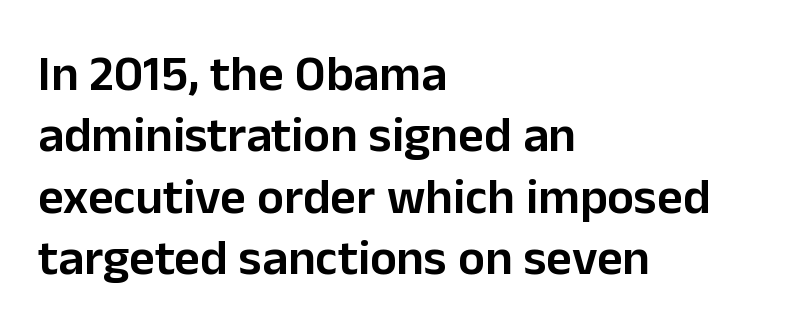
Q: Is the text bold? A: Semi-bold.
Q: Is the text italic (slanted)? A: No, it is upright.
Q: Is the typeface a serif or a sans-serif typeface? A: Sans-serif.
Q: Is the text underlined? A: No.
Q: How is the paragraph aligned? A: Left-aligned.
Q: Is the spacing between letters normal or unusually wide? A: Normal.
Q: Width (condensed, normal, or wide)? A: Normal.
Q: Stroke contrast? A: Low.
Q: x-height? A: Medium.
Q: Monospaced? A: No.
